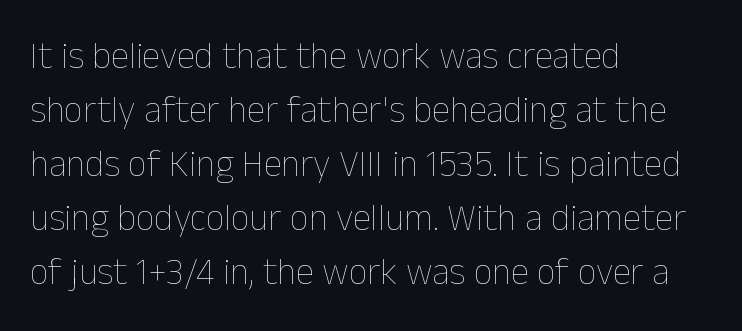
Q: Is the text bold? A: No.
Q: Is the text italic (slanted)? A: No, it is upright.
Q: Is the text underlined? A: No.
Q: How is the paragraph aligned? A: Left-aligned.
Q: Is the spacing between letters normal or unusually wide? A: Normal.
Q: Is the spacing between lines tight, normal or loose? A: Normal.
Q: Width (condensed, normal, or wide)? A: Normal.
Q: Stroke contrast? A: Low.
Q: x-height? A: Medium.
Q: Monospaced? A: No.
